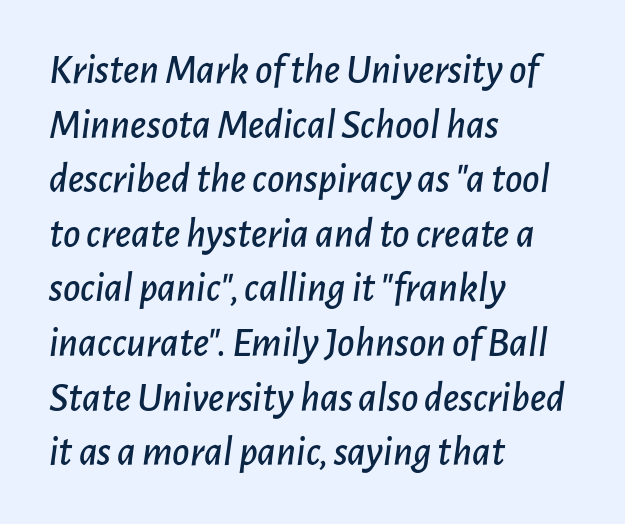
The image shows 42 px text type, italic (leaning right); set left-aligned, normal line spacing (1.3x), normal letter spacing, not underlined; low stroke contrast and a medium x-height.
